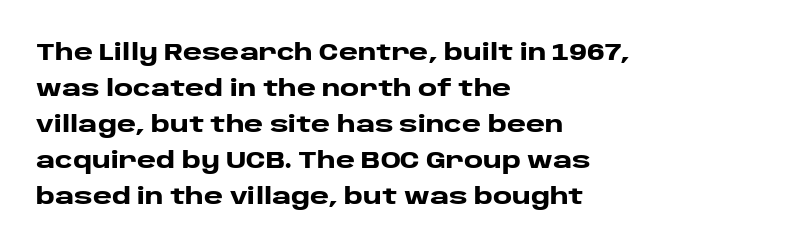
The line-height multiplier appears to be the usual default. Plain, unruled lines of type. The type is set solid horizontally, with unmodified tracking. Horizontal alignment here is leftward, the default for most running prose. Does the weight exceed regular? Yes, all the way to bold.
